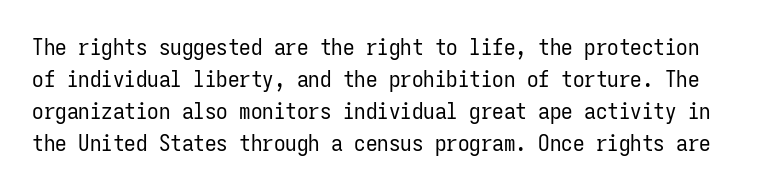
Counters stay open thanks to moderate or lighter strokes. Observe the ordinary spacing: letters are neighbours, not strangers. Interline gaps are of average width in this sample. Each row of text sits above clean, open space.
